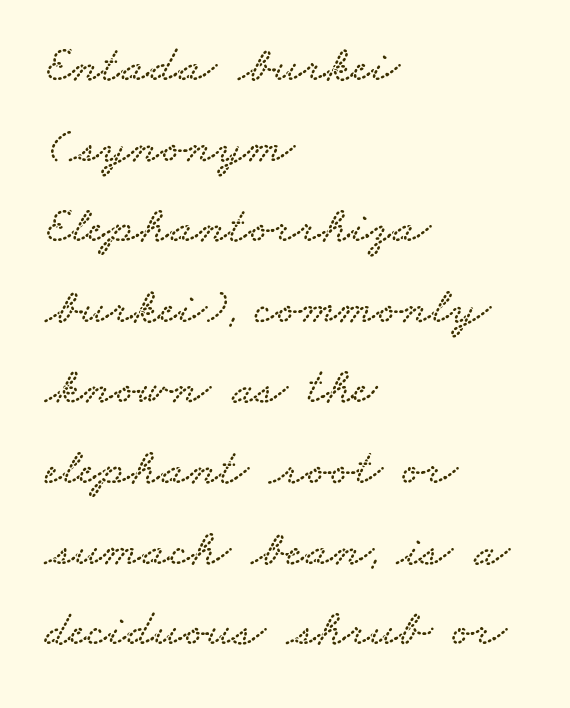
The image shows 52 px wide serif type; set left-aligned, normal line spacing (1.55x), normal letter spacing, not underlined; low stroke contrast and a small x-height.
